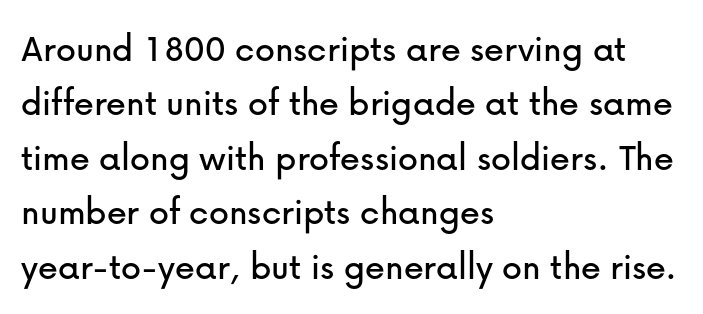
The letters carry no serifs — their stems end cleanly without finishing strokes. Decoration check: the copy has no underline. The designer left line spacing at the default. You could call the tracking neutral — neither tight nor loose.
